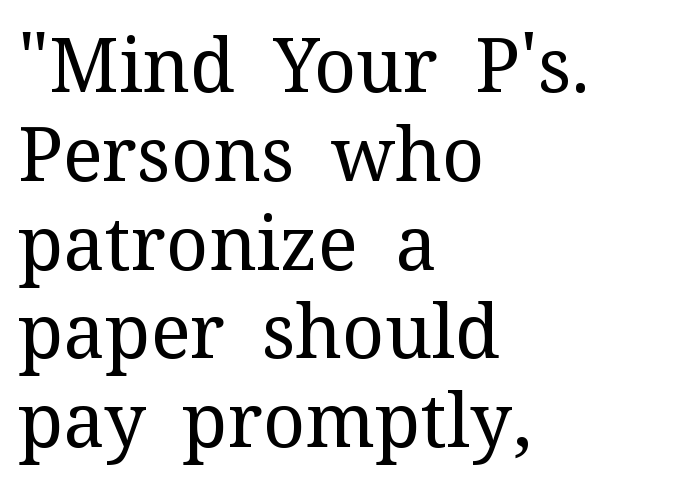
The image shows 74 px regular-weight serif type, upright; set left-aligned, line spacing 1.2x, normal letter spacing, not underlined; medium stroke contrast and a medium x-height.
